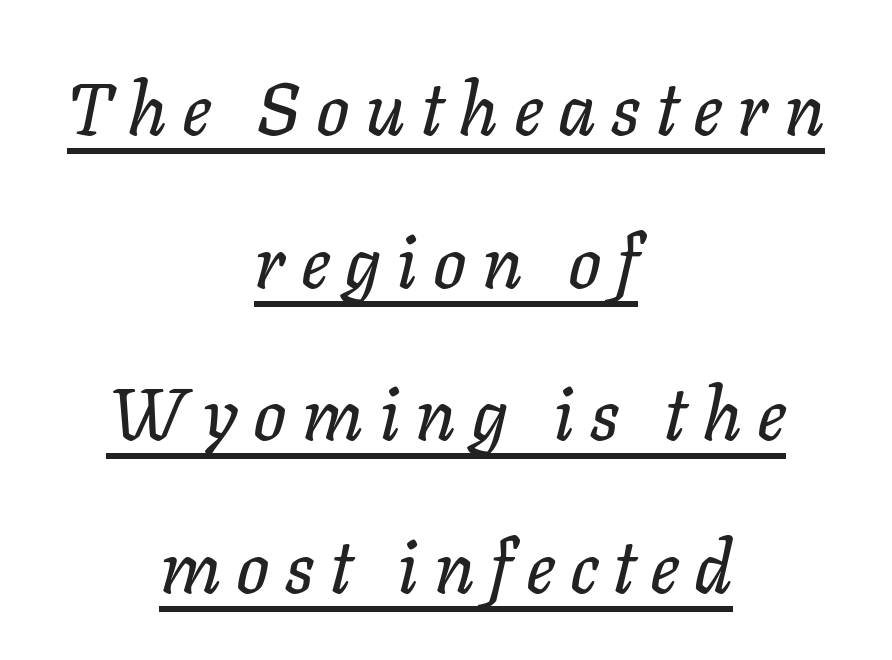
{"italic": "yes", "lean": "right", "slant_degrees": 11, "width": "normal", "stroke_contrast": "low", "x_height": "medium", "monospaced": "no", "underline": "yes", "align": "center", "line_spacing": "loose", "line_spacing_ratio": 2.09, "letter_spacing": "wide", "letter_spacing_em": 0.21, "glyph_px": 73}
